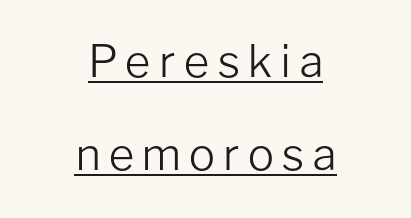
{"serif": "no", "italic": "no", "bold": "no", "weight": "light", "width": "normal", "stroke_contrast": "low", "x_height": "medium", "monospaced": "no", "underline": "yes", "align": "center", "line_spacing": "loose", "line_spacing_ratio": 2.12, "glyph_px": 44}
